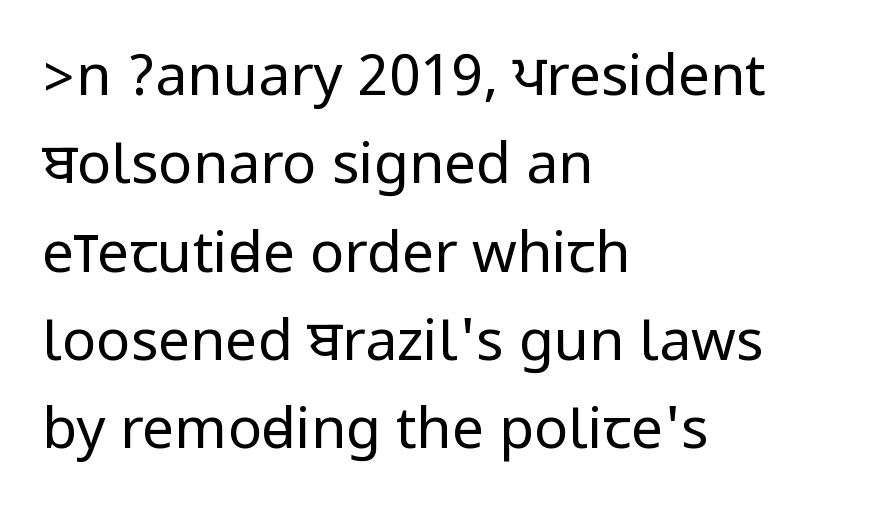
Q: Is the text bold? A: No.
Q: Is the text italic (slanted)? A: No, it is upright.
Q: Is the typeface a serif or a sans-serif typeface? A: Sans-serif.
Q: Is the text underlined? A: No.
Q: How is the paragraph aligned? A: Left-aligned.
Q: Is the spacing between letters normal or unusually wide? A: Normal.
Q: Is the spacing between lines tight, normal or loose? A: Normal.
Q: Width (condensed, normal, or wide)? A: Condensed.
Q: Stroke contrast? A: Low.
